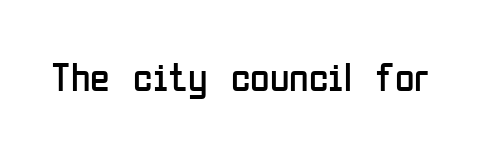
{"serif": "no", "italic": "no", "bold": "no", "weight": "regular", "width": "condensed", "stroke_contrast": "low", "x_height": "medium", "monospaced": "no", "underline": "no", "letter_spacing": "normal", "letter_spacing_em": 0.0, "glyph_px": 40}
